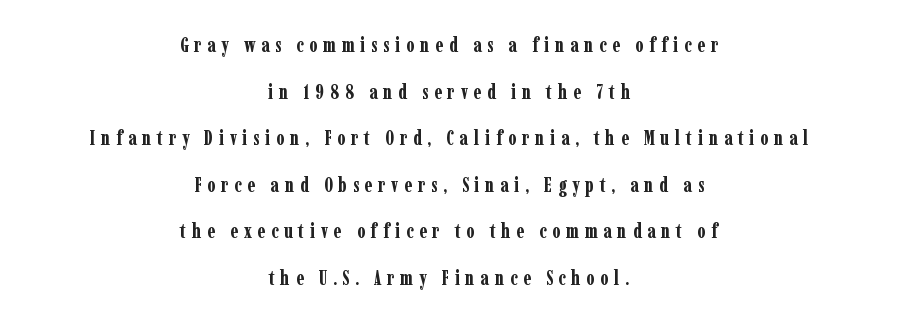
The image shows 20 px bold type, upright; set centered, loose line spacing (2.33x), unusually wide letter spacing (+0.28 em), not underlined.
